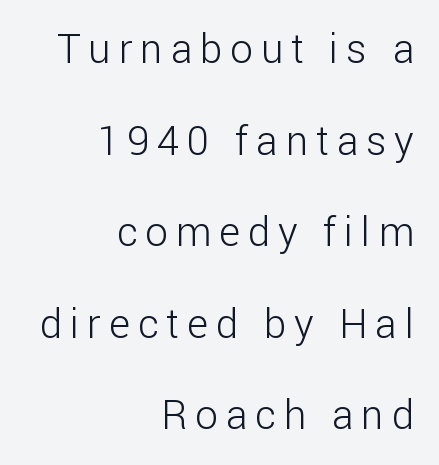
{"serif": "no", "italic": "no", "bold": "no", "weight": "light", "width": "normal", "stroke_contrast": "low", "x_height": "medium", "monospaced": "no", "underline": "no", "align": "right", "line_spacing": "loose", "line_spacing_ratio": 2.29, "letter_spacing": "wide", "letter_spacing_em": 0.2, "glyph_px": 40}
